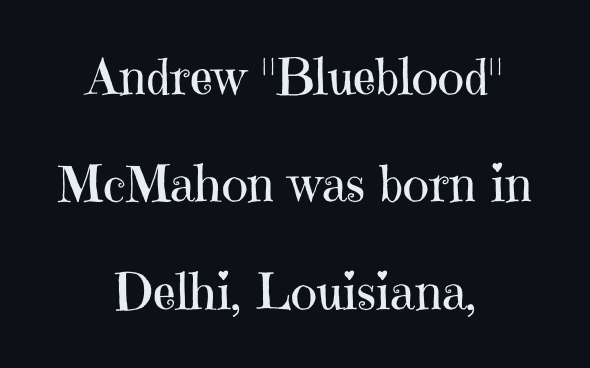
A student would call this center alignment; a typographer would say set centered. The passage shown stacks its lines with a broad gap. The passage shown is not underscored anywhere. Each letter keeps its own natural width here, so spacing adapts to shape. It's the straight-up-and-down kind of type. Words appear dense and cohesive because spacing is normal.
